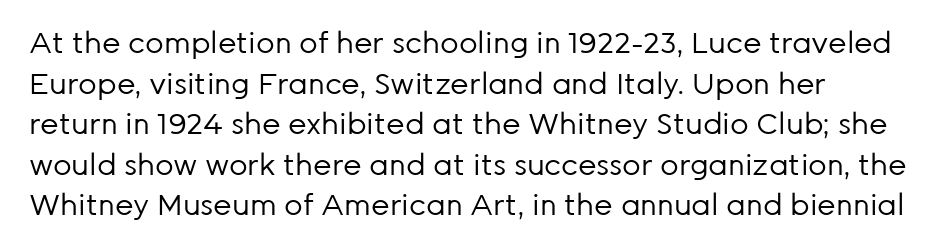
The face used here is proportionally spaced, like ordinary book or web type. Evenly set lines give the paragraph a standard silhouette. The letters look calm and open, with moderate or lighter stems. Words appear dense and cohesive because spacing is normal. The strip under each line holds only bare page.
